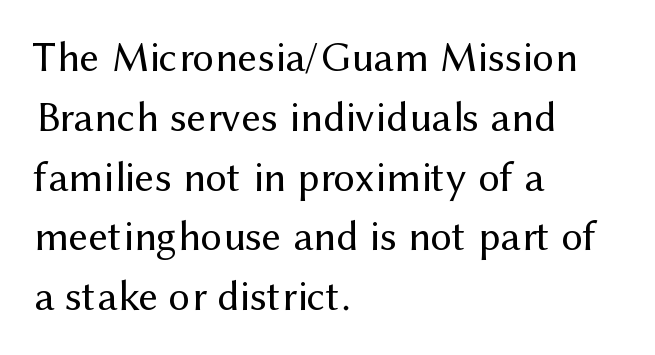
Q: Is the text bold? A: No.
Q: Is the text italic (slanted)? A: No, it is upright.
Q: Is the typeface a serif or a sans-serif typeface? A: Sans-serif.
Q: Is the text underlined? A: No.
Q: How is the paragraph aligned? A: Left-aligned.
Q: Is the spacing between letters normal or unusually wide? A: Normal.
Q: Is the spacing between lines tight, normal or loose? A: Normal.
Q: Width (condensed, normal, or wide)? A: Normal.
Q: Stroke contrast? A: Medium.
Q: x-height? A: Medium.
Q: Monospaced? A: No.
